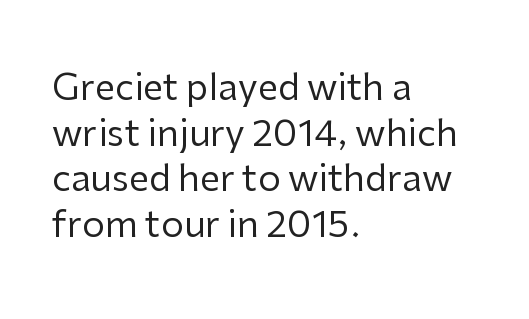
This is roman type, the default non-slanted kind. The tracking reads as untouched default to a designer's eye. Varying glyph widths throughout — classic text-font behaviour. Type without underlining. The lines in this sample share a left origin and differ only in where they stop.
